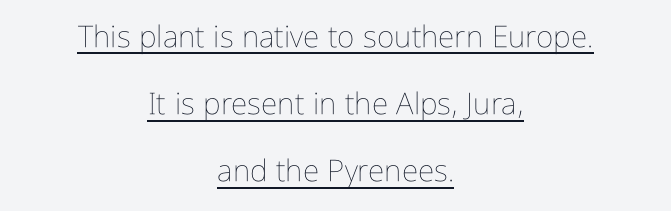
The image shows 30 px thin, condensed type, upright; set centered, loose line spacing (2.24x), normal letter spacing, underlined; low stroke contrast and a medium x-height.
